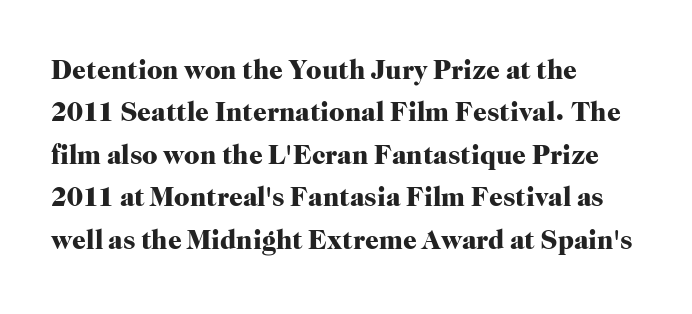
Q: Is the text bold? A: Yes.
Q: Is the text italic (slanted)? A: No, it is upright.
Q: Is the text underlined? A: No.
Q: How is the paragraph aligned? A: Left-aligned.
Q: Is the spacing between letters normal or unusually wide? A: Normal.
Q: Is the spacing between lines tight, normal or loose? A: Normal.
